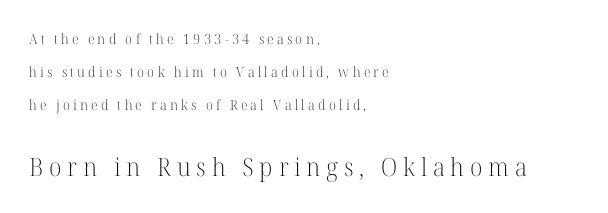
The typeface has the unassuming heft of standard copy or less. The letters are spread apart with noticeably loose tracking. Leading: increased. Typeset ragged right — the left edge is the straight one. The specimen omits any rule beneath the text block's lines.
